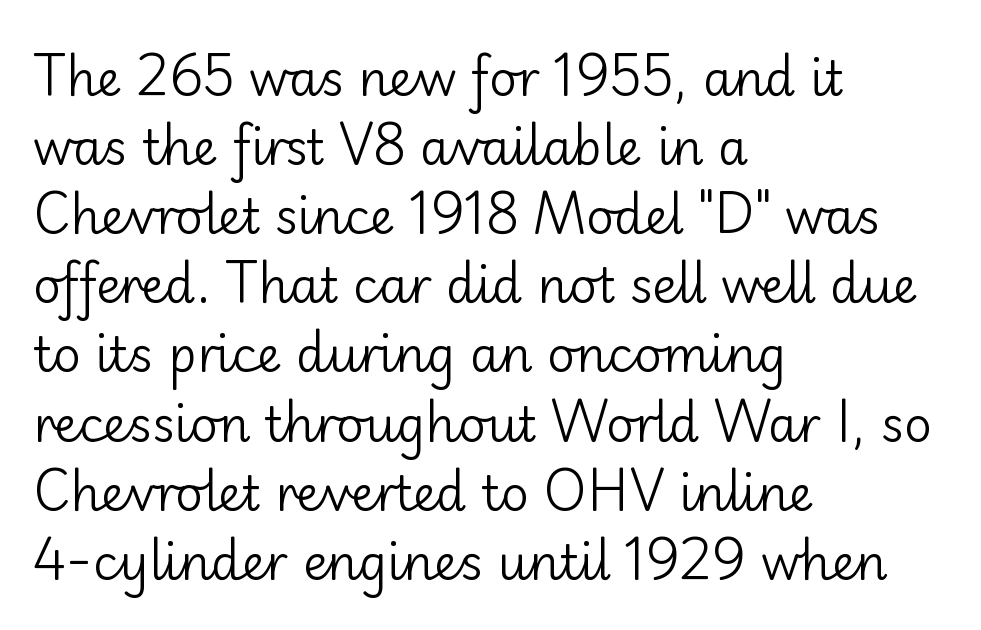
What stands out about the letter spacing? Nothing — it is the standard amount. This rendering uses left alignment, leaving the right contour irregular. Honestly, the row spacing looks completely unremarkable. Stroke thickness stays within the range of a standard reading face or lighter.
